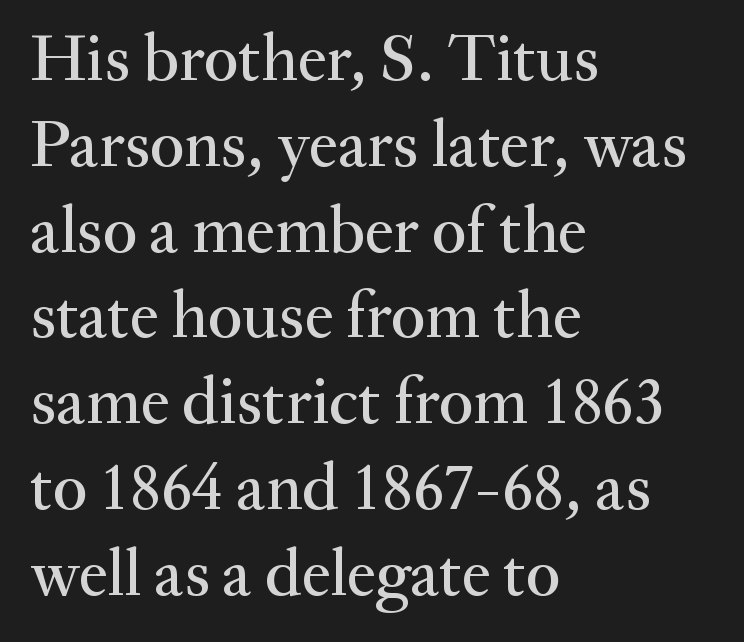
The image shows 66 px serif type, upright; set left-aligned, normal line spacing (1.3x), normal letter spacing, not underlined; medium stroke contrast and a small x-height.
